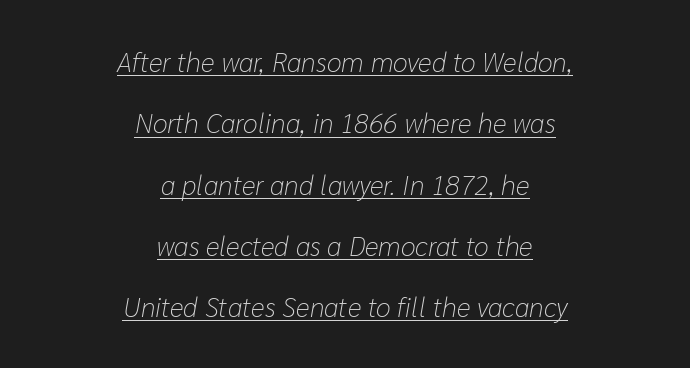
The image shows 27 px text type, italic (leaning right); set centered, loose line spacing (2.27x), normal letter spacing, underlined.
